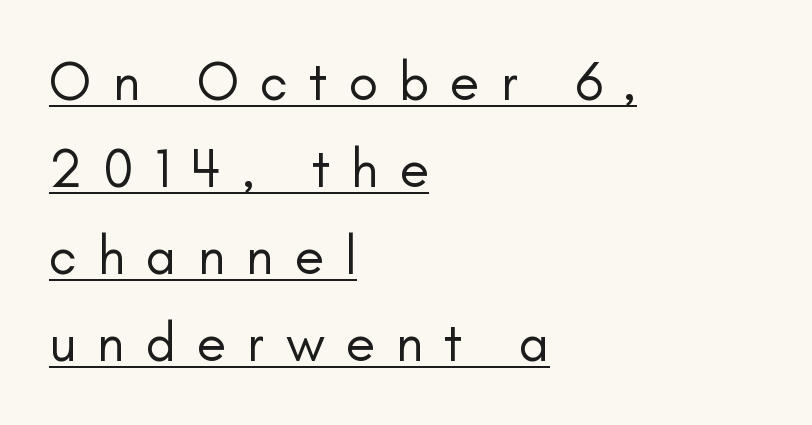
{"serif": "no", "italic": "no", "bold": "no", "weight": "regular", "width": "normal", "stroke_contrast": "low", "x_height": "small", "monospaced": "no", "underline": "yes", "align": "left", "line_spacing": "normal", "line_spacing_ratio": 1.61, "letter_spacing": "wide", "letter_spacing_em": 0.39, "glyph_px": 54}
